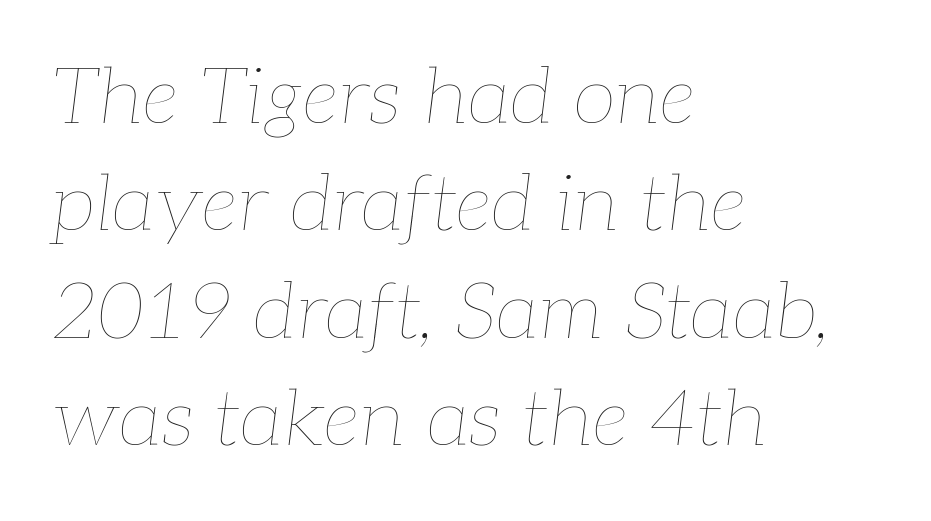
{"italic": "yes", "lean": "right", "slant_degrees": 7, "bold": "no", "weight": "thin", "width": "normal", "stroke_contrast": "low", "x_height": "medium", "monospaced": "no", "underline": "no", "align": "left", "line_spacing": "normal", "line_spacing_ratio": 1.36, "letter_spacing": "normal", "letter_spacing_em": 0.0, "glyph_px": 79}
